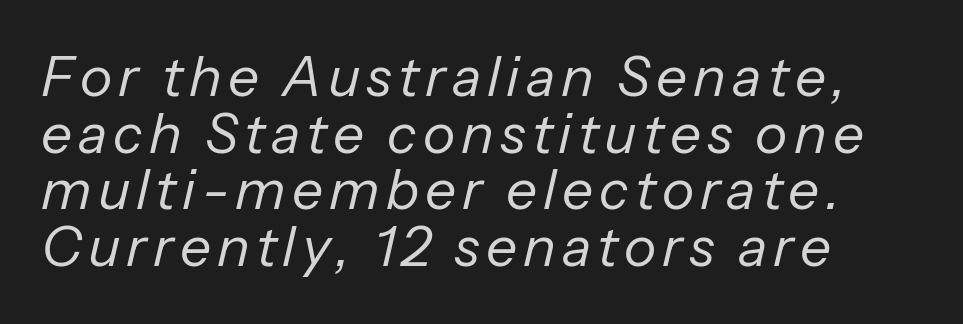
Q: Is the text bold? A: No.
Q: Is the text italic (slanted)? A: Yes, it leans right by about 13 degrees.
Q: Is the text underlined? A: No.
Q: How is the paragraph aligned? A: Left-aligned.
Q: Is the spacing between lines tight, normal or loose? A: Tight.
Q: Width (condensed, normal, or wide)? A: Normal.
Q: Stroke contrast? A: Low.
Q: x-height? A: Medium.
Q: Monospaced? A: No.
